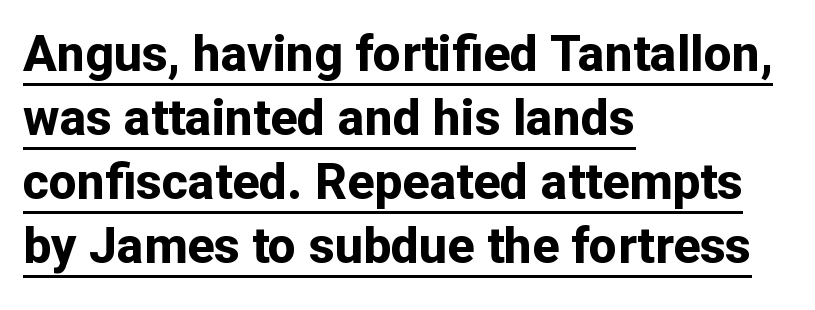
Does a line run under the words? Yes, clearly. Vertical spacing — default. Unlike a traditional serif, this face leaves its strokes unadorned. The letters advance in unequal steps, a hallmark of proportional type. Italic? Not at all — the glyphs are vertical.
